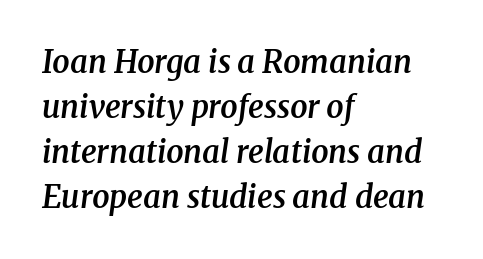
Does the leading feel generous? No, just average. This rendering uses left alignment, leaving the right contour irregular. The glyphs look as if they've been sheared to an angle. Each letter keeps its own natural width here, so spacing adapts to shape.
